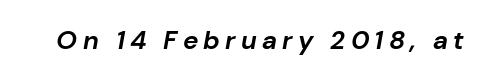
{"italic": "yes", "lean": "right", "slant_degrees": 10, "bold": "yes", "underline": "no", "letter_spacing": "wide", "letter_spacing_em": 0.2, "glyph_px": 26}
